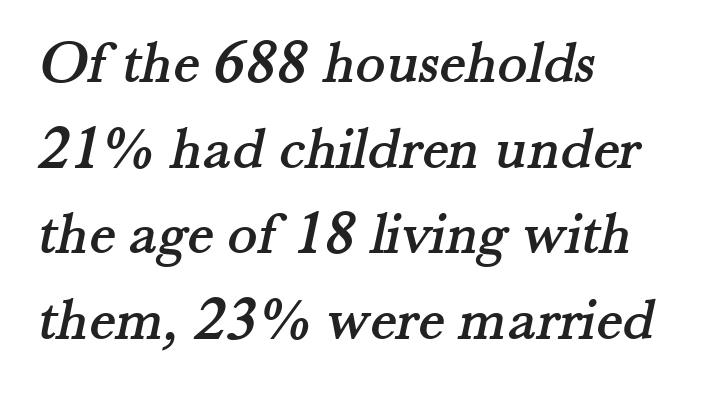
{"serif": "yes", "width": "normal", "stroke_contrast": "medium", "x_height": "small", "monospaced": "no", "underline": "no", "align": "left", "line_spacing": "normal", "line_spacing_ratio": 1.38, "letter_spacing": "normal", "letter_spacing_em": 0.0, "glyph_px": 62}
